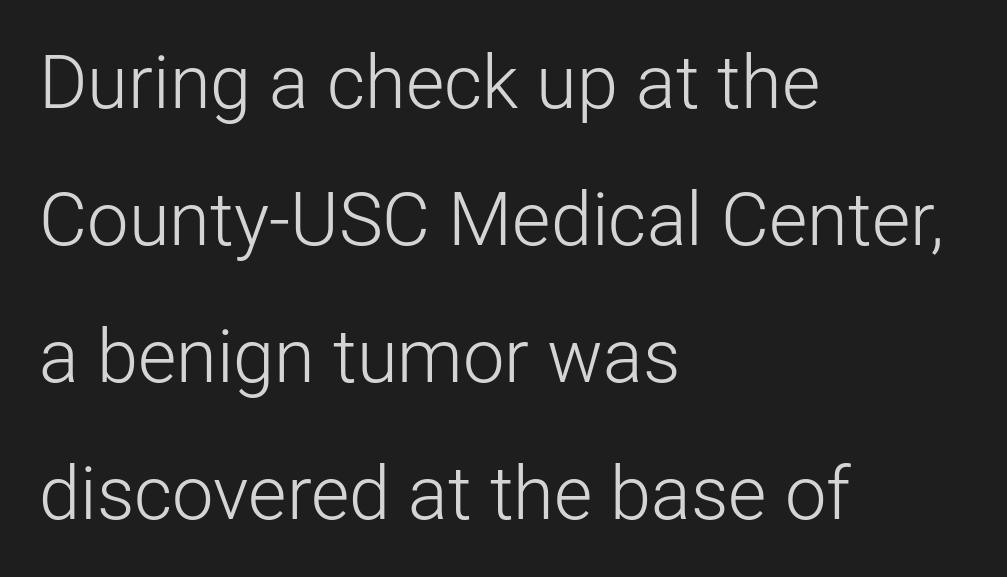
{"serif": "no", "italic": "no", "bold": "no", "weight": "light", "width": "normal", "stroke_contrast": "low", "x_height": "medium", "monospaced": "no", "underline": "no", "align": "left", "line_spacing_ratio": 1.85, "letter_spacing": "normal", "letter_spacing_em": 0.0, "glyph_px": 74}
